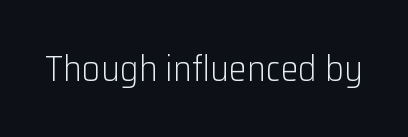
Each letter's strokes conclude bluntly, with no projecting serifs. Does the lettering tilt? It doesn't — this is upright. These lines are rendered in a variable-pitch font. The space directly below the letters is spotless.
